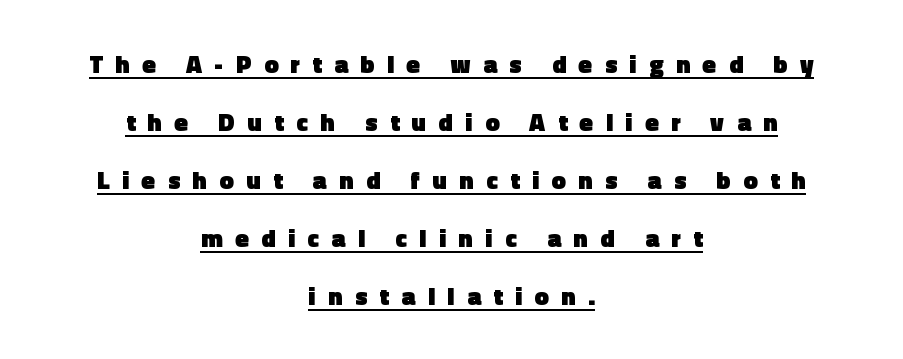
A typesetter would call this leading open, well beyond the default. These lines were composed using upright roman letters. The type is letterspaced generously, with wide tracking. Compared with a flush-left layout, this one balances lines on the center instead. What weight is shown? A full bold with thick strokes.
